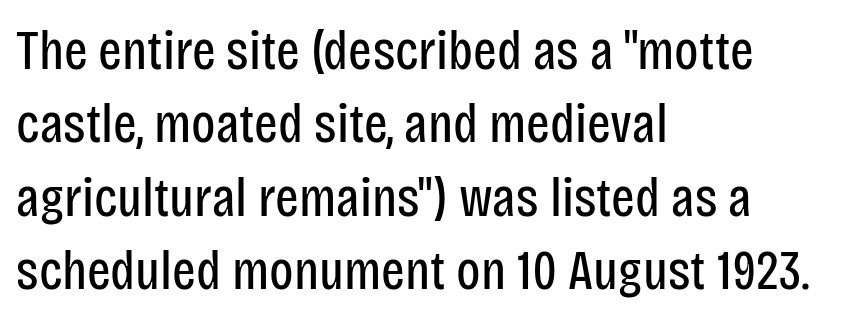
Which margin do the lines hug? The left one — the right edge is uneven. Stroke mass is kept to a normal reading level or below. Varying glyph widths throughout — classic text-font behaviour. Underline: absent. Style check: upright. To sum up the face: it is a sans, with no serifs.
